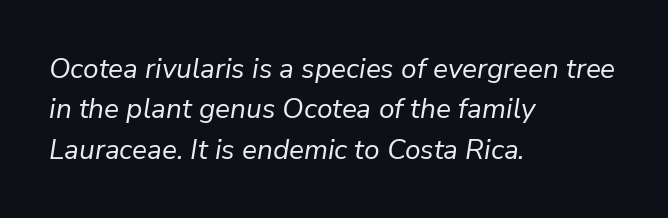
The image shows 28 px regular-weight type, italic (leaning right); set left-aligned, normal line spacing (1.44x), normal letter spacing, not underlined; low stroke contrast and a medium x-height.
